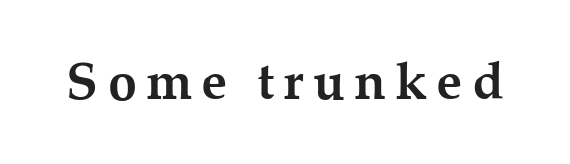
Every character sits straight up, as roman type does. Typographic density is high because the face is bold. Is this a fixed-width face? No — the glyphs have proportional, varying widths. The glyphs are unaccompanied by any horizontal stroke below them.
